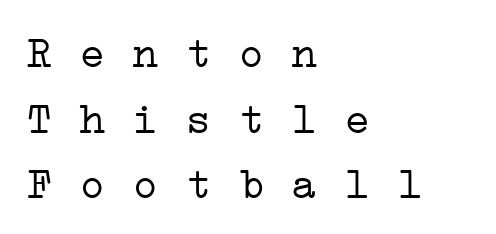
The image shows 44 px light, wide serif type, monospaced; set left-aligned, normal line spacing (1.49x), normal letter spacing, not underlined; low stroke contrast and a medium x-height.
